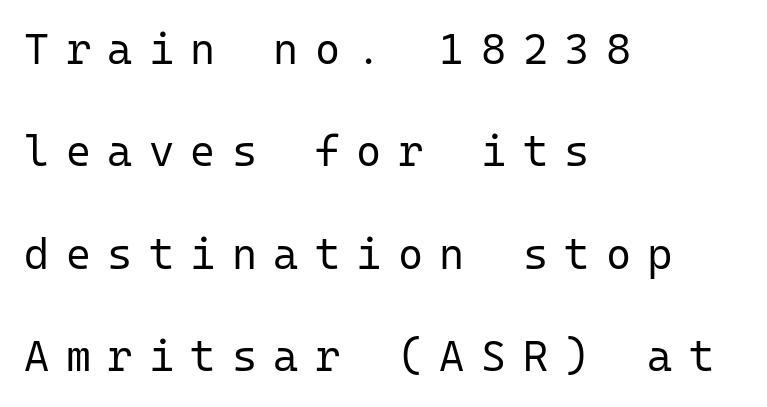
The image shows 43 px regular-weight sans-serif type, upright, monospaced; set left-aligned, loose line spacing (2.38x), unusually wide letter spacing (+0.38 em), not underlined; low stroke contrast and a medium x-height.
